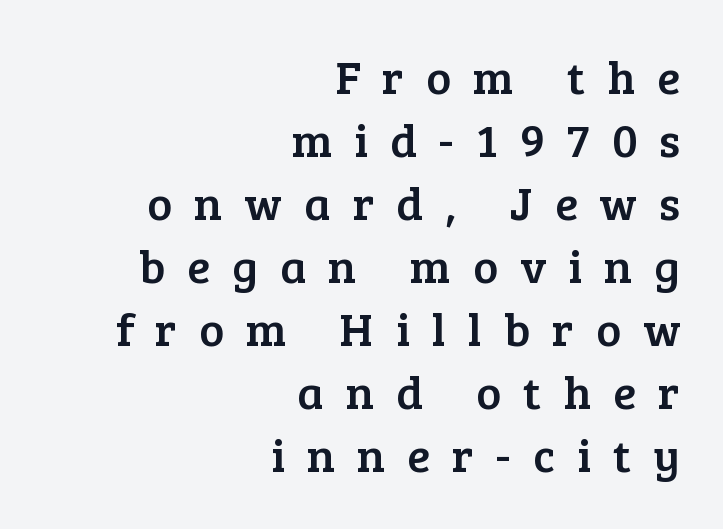
The image shows 47 px serif type, upright; set right-aligned, normal line spacing (1.34x), unusually wide letter spacing (+0.47 em), not underlined; low stroke contrast and a medium x-height.
